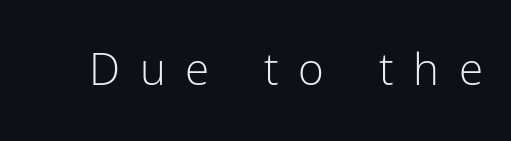
The image shows 44 px light sans-serif type, upright; set unusually wide letter spacing (+0.45 em), not underlined; low stroke contrast and a medium x-height.
